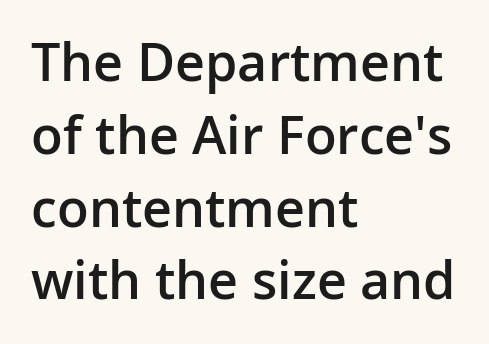
The space between consecutive lines is moderate. The characters look somewhat weighty, a semibold short of true bold. Standard letterfit; no display-style spreading of the glyphs. When letters stand straight like this, we call the style roman or upright. Words float on clear page, feet unadorned. The compositor pushed each line to the left boundary.
